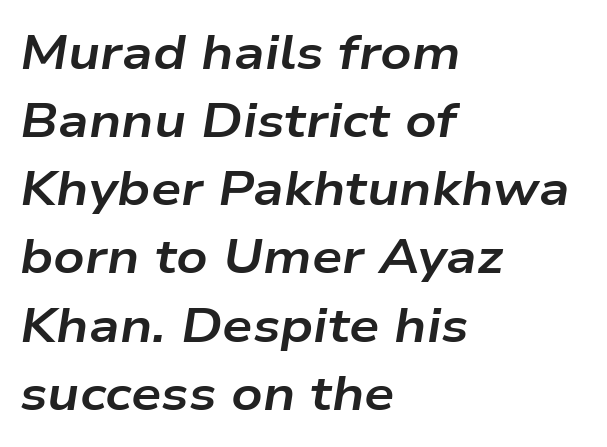
Q: Is the text bold? A: Yes.
Q: Is the text italic (slanted)? A: Yes, it leans right by about 9 degrees.
Q: Is the text underlined? A: No.
Q: How is the paragraph aligned? A: Left-aligned.
Q: Is the spacing between letters normal or unusually wide? A: Normal.
Q: Is the spacing between lines tight, normal or loose? A: Normal.
Q: Width (condensed, normal, or wide)? A: Wide.
Q: Stroke contrast? A: Low.
Q: x-height? A: Medium.
Q: Monospaced? A: No.
